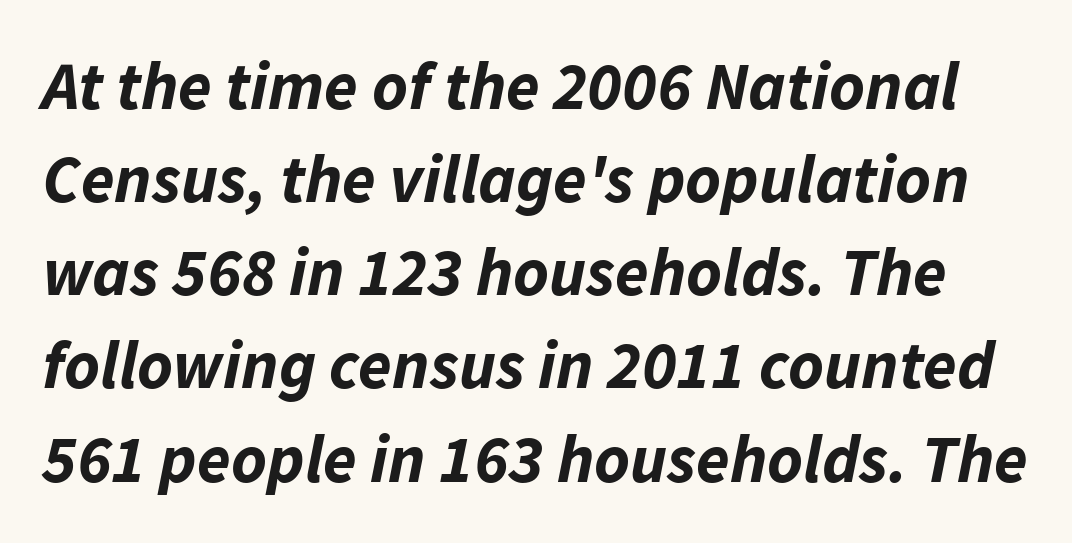
Q: Is the text bold? A: Yes.
Q: Is the text italic (slanted)? A: Yes, it leans right by about 11 degrees.
Q: Is the text underlined? A: No.
Q: Is the spacing between letters normal or unusually wide? A: Normal.
Q: Is the spacing between lines tight, normal or loose? A: Normal.
Q: Width (condensed, normal, or wide)? A: Normal.
Q: Stroke contrast? A: Low.
Q: x-height? A: Medium.
Q: Monospaced? A: No.
